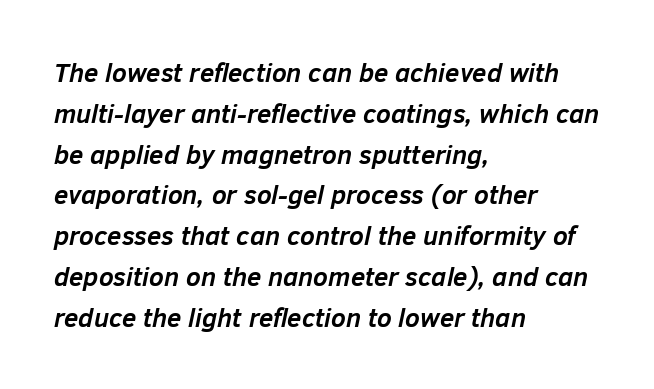
{"italic": "yes", "lean": "right", "slant_degrees": 12, "bold": "yes", "underline": "no", "align": "left", "line_spacing": "normal", "line_spacing_ratio": 1.57, "letter_spacing": "normal", "letter_spacing_em": 0.0, "glyph_px": 26}
